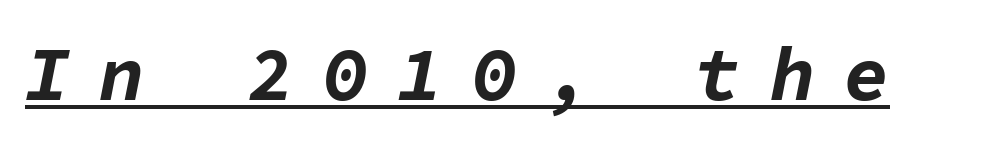
The image shows 76 px bold type, italic (leaning right), monospaced; set unusually wide letter spacing (+0.38 em), underlined; low stroke contrast and a medium x-height.
